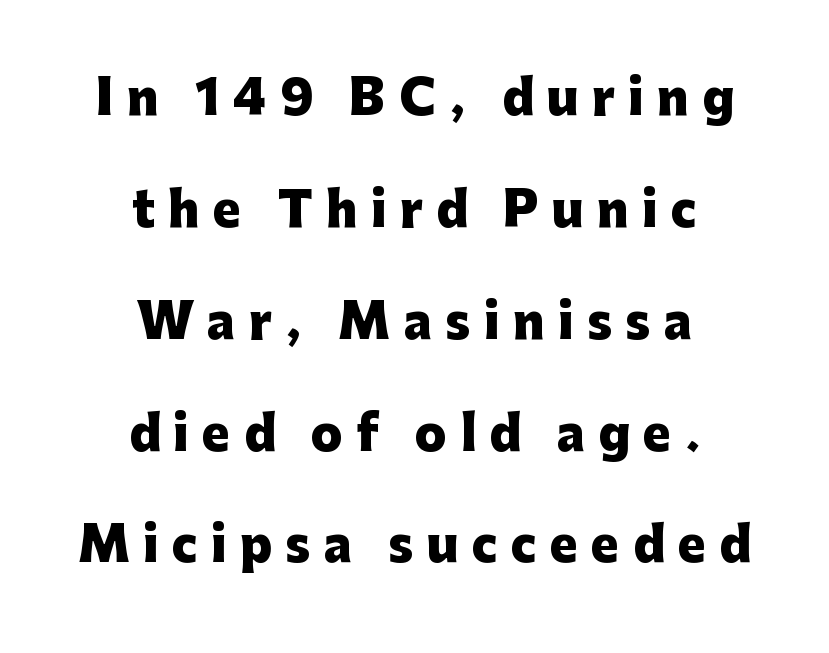
Q: Is the text bold? A: Yes.
Q: Is the text italic (slanted)? A: No, it is upright.
Q: Is the typeface a serif or a sans-serif typeface? A: Sans-serif.
Q: Is the text underlined? A: No.
Q: How is the paragraph aligned? A: Centered.
Q: Is the spacing between letters normal or unusually wide? A: Unusually wide.
Q: Is the spacing between lines tight, normal or loose? A: Loose.
Q: Width (condensed, normal, or wide)? A: Normal.
Q: Stroke contrast? A: Low.
Q: x-height? A: Medium.
Q: Monospaced? A: No.
